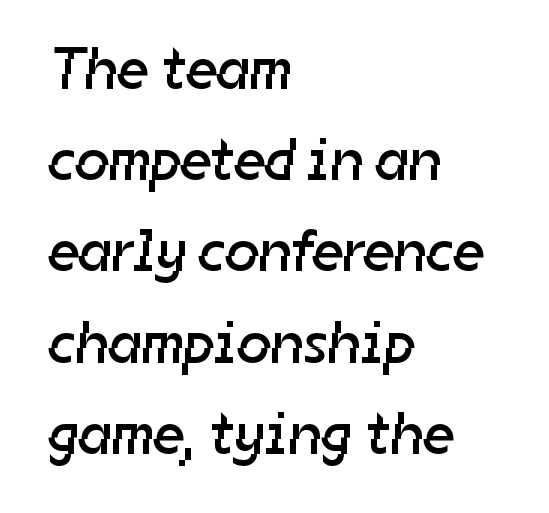
The image shows 60 px regular-weight sans-serif type; set left-aligned, normal line spacing (1.52x), normal letter spacing, not underlined; low stroke contrast and a medium x-height.
